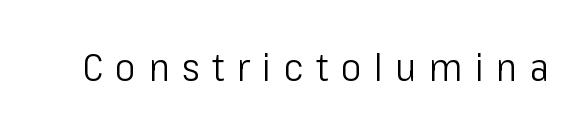
The image shows 39 px light, condensed sans-serif type, upright; set unusually wide letter spacing (+0.32 em), not underlined; low stroke contrast and a medium x-height.
